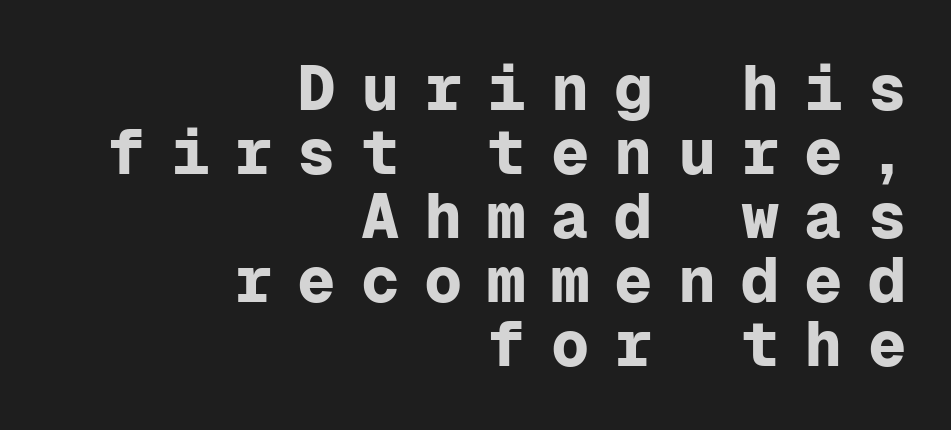
The image shows 64 px bold sans-serif type, upright, monospaced; set right-aligned, tight line spacing (1.0x), unusually wide letter spacing (+0.39 em), not underlined; low stroke contrast and a medium x-height.
